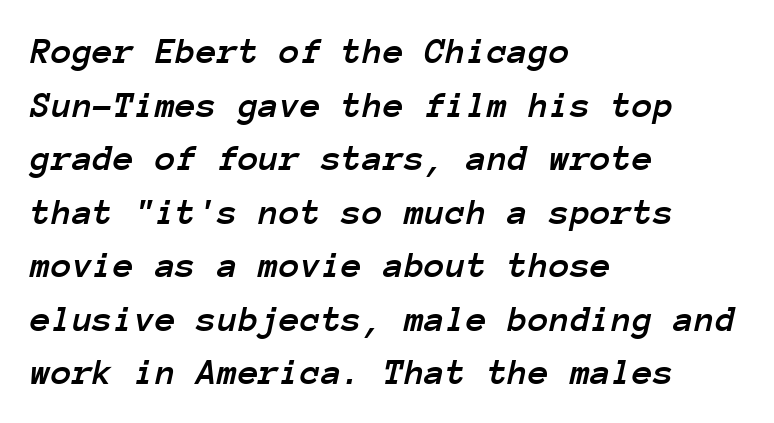
The image shows 38 px text type, italic (leaning right), monospaced; set left-aligned, normal line spacing (1.41x), normal letter spacing, not underlined; low stroke contrast and a medium x-height.
